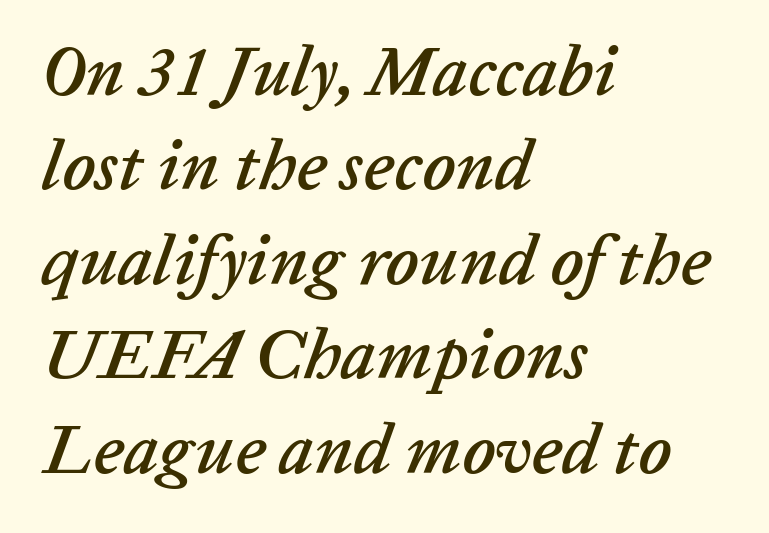
No extra tracking has been applied to these lines. A typesetter would mark this as italic. Note the varied advance widths — an 'i' is clearly narrower than an 'm'. Vertically, the passage feels balanced, rows spaced as you'd expect.
